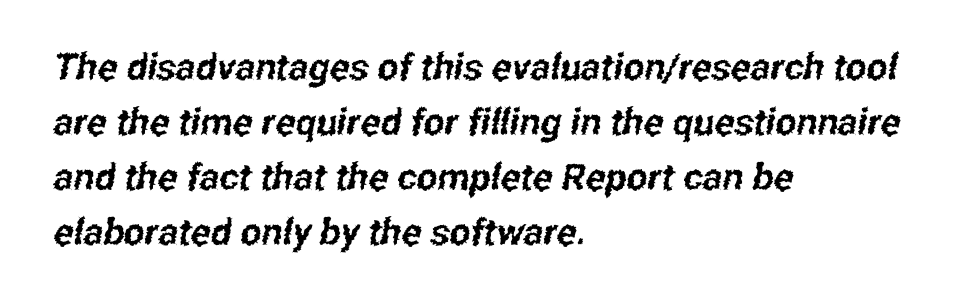
The image shows 37 px condensed sans-serif type; set left-aligned, normal line spacing (1.49x), normal letter spacing, not underlined; low stroke contrast and a medium x-height.
